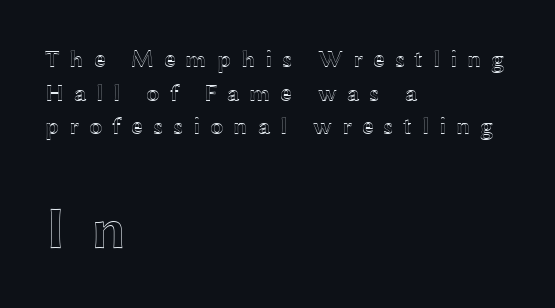
{"italic": "no", "width": "wide", "x_height": "medium", "monospaced": "no", "underline": "no", "align": "left", "line_spacing": "normal", "line_spacing_ratio": 1.4, "letter_spacing": "wide", "letter_spacing_em": 0.41, "larger_block": "second", "size_ratio": 2.5, "glyph_px": 60}
